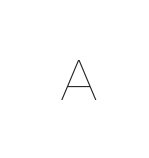
Q: Is the text bold? A: No.
Q: Is the text italic (slanted)? A: No, it is upright.
Q: Is the text underlined? A: No.
Q: Is the spacing between letters normal or unusually wide? A: Unusually wide.
Q: Width (condensed, normal, or wide)? A: Normal.
Q: Stroke contrast? A: Low.
Q: x-height? A: Medium.
Q: Monospaced? A: No.
